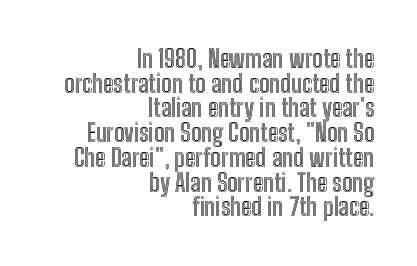
Posture: straight, roman, zero tilt. Each new line begins almost immediately beneath the previous one. The gap between lines stays unmarked. Does the copy run flush right? Yes — the right margin is perfectly even. Between one letter and the next there's only the usual sliver of space.
